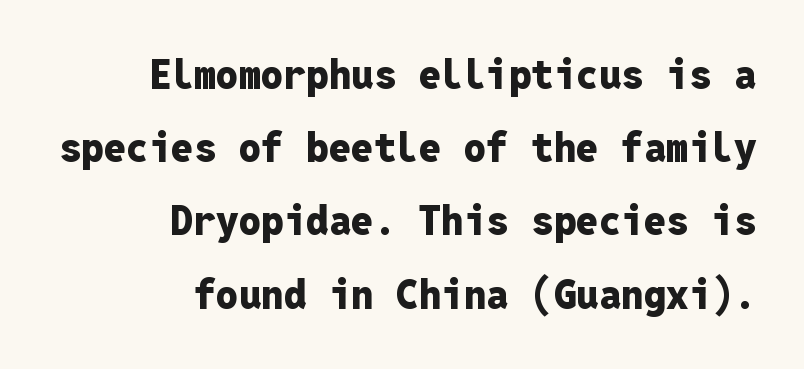
Think of a typewriter: that constant character pitch is what you see here. Layout note: lines flush right. Does the lettering tilt? It doesn't — this is upright. Honestly, there is no underline to notice here at all.
